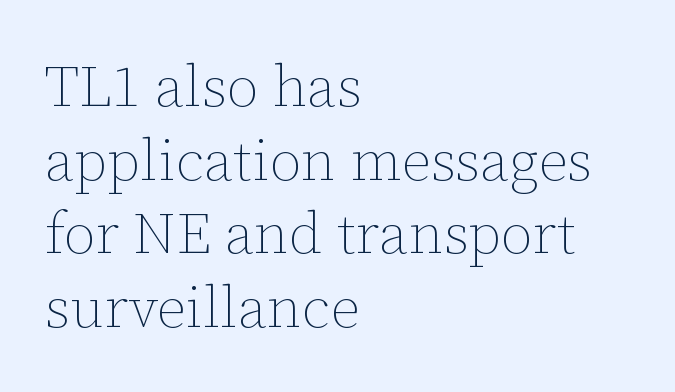
Students, note that the glyphs here touch the page at normal intervals. On a weight scale, this lands at 450 or below. In CSS terms this would be text-align: left. Bare-footed words on every line. The line-height multiplier appears to be the usual default.
